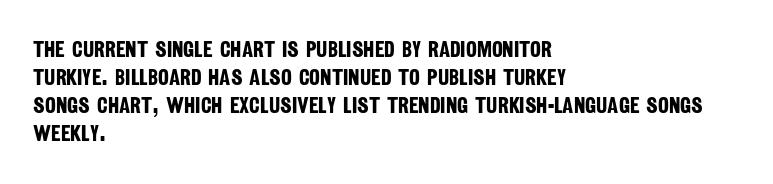
The image shows 23 px bold type; set left-aligned, line spacing 1.22x, normal letter spacing, not underlined.
